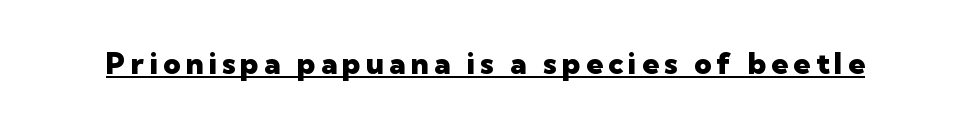
Q: Is the text bold? A: Yes.
Q: Is the text italic (slanted)? A: No, it is upright.
Q: Is the typeface a serif or a sans-serif typeface? A: Sans-serif.
Q: Is the text underlined? A: Yes.
Q: Width (condensed, normal, or wide)? A: Normal.
Q: Stroke contrast? A: Low.
Q: x-height? A: Medium.
Q: Monospaced? A: No.
